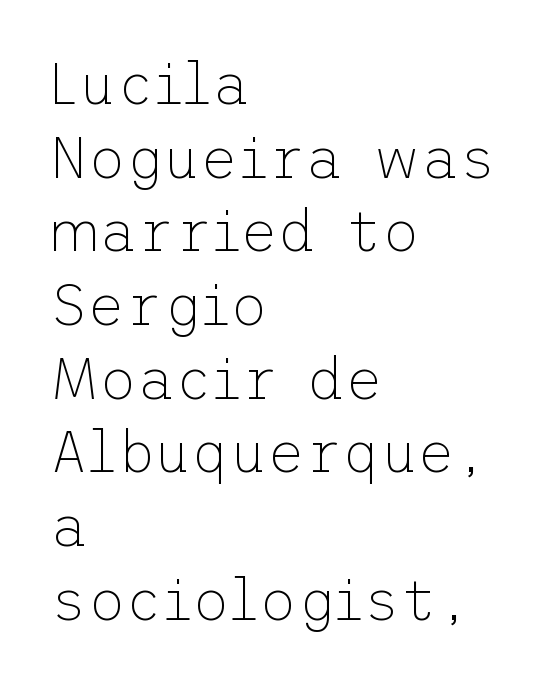
The image shows 58 px thin sans-serif type, upright; set left-aligned, normal line spacing (1.27x), normal letter spacing, not underlined; low stroke contrast and a medium x-height.
